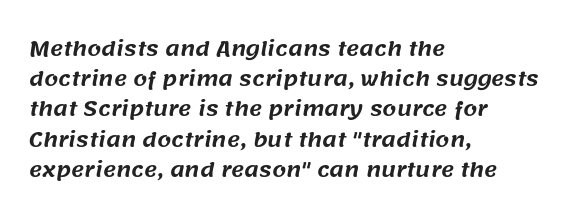
{"underline": "no", "align": "left", "line_spacing": "normal", "line_spacing_ratio": 1.51, "letter_spacing": "normal", "letter_spacing_em": 0.0, "glyph_px": 20}
